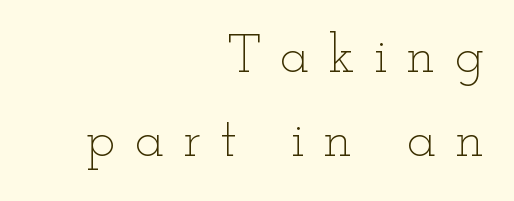
Q: Is the text bold? A: No.
Q: Is the text italic (slanted)? A: No, it is upright.
Q: Is the text underlined? A: No.
Q: How is the paragraph aligned? A: Right-aligned.
Q: Is the spacing between letters normal or unusually wide? A: Unusually wide.
Q: Is the spacing between lines tight, normal or loose? A: Normal.
Q: Width (condensed, normal, or wide)? A: Wide.
Q: Stroke contrast? A: Low.
Q: x-height? A: Small.
Q: Monospaced? A: No.
